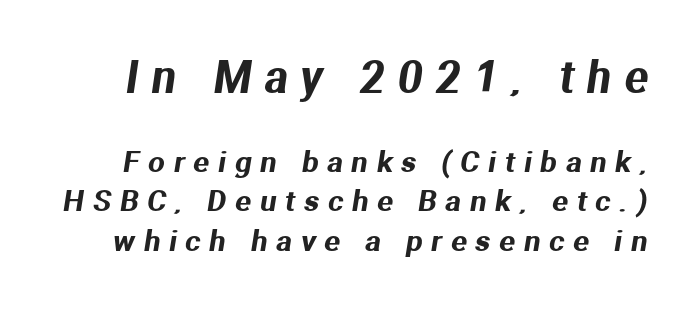
Q: Is the typeface a serif or a sans-serif typeface? A: Sans-serif.
Q: Is the text underlined? A: No.
Q: Is the spacing between letters normal or unusually wide? A: Unusually wide.
Q: Is the spacing between lines tight, normal or loose? A: Normal.
Q: Which block of text is set in a larger size, the first (top) or the second (bottom)? A: The first (top) one.
Q: Width (condensed, normal, or wide)? A: Normal.
Q: Stroke contrast? A: Medium.
Q: x-height? A: Medium.
Q: Monospaced? A: No.
